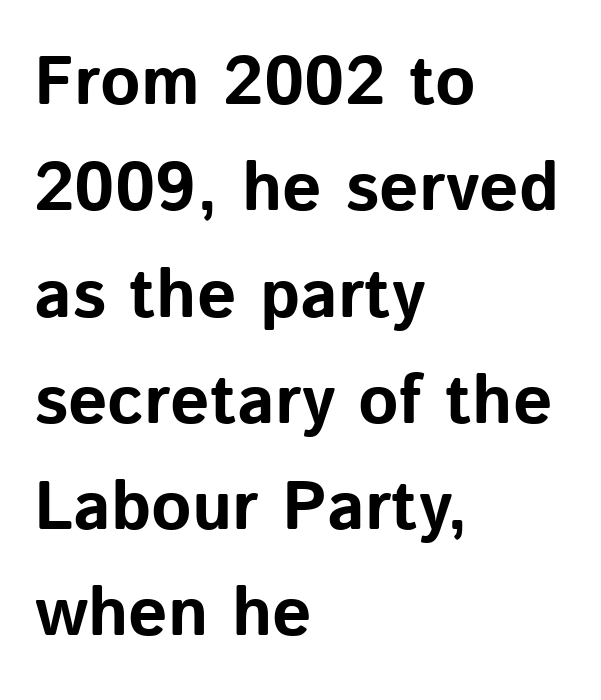
{"serif": "no", "italic": "no", "bold": "yes", "weight": "bold", "width": "normal", "stroke_contrast": "low", "x_height": "medium", "monospaced": "no", "underline": "no", "align": "left", "line_spacing": "normal", "line_spacing_ratio": 1.54, "letter_spacing": "normal", "letter_spacing_em": 0.0, "glyph_px": 69}
